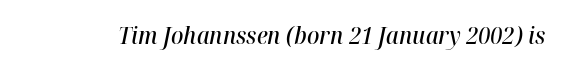
Caption: semibold face, moderately heavy strokes. Clear beneath every line of the passage. This sample uses plain, unmodified letter spacing. Does the lettering tilt? It does — this is italic.
